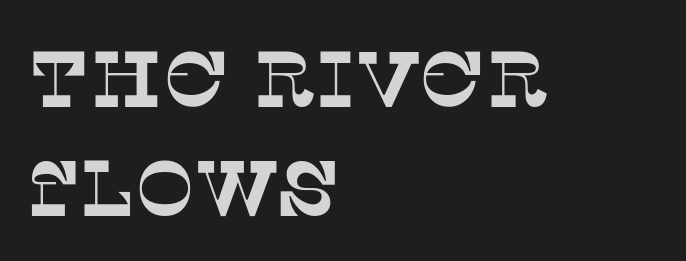
The image shows 79 px serif type; set left-aligned, normal line spacing (1.38x), normal letter spacing, not underlined; low stroke contrast and a large x-height.
